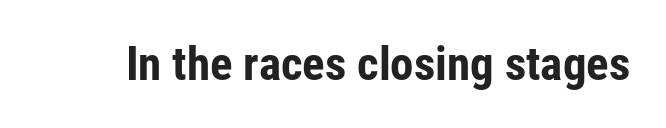
Q: Is the text bold? A: Yes.
Q: Is the text italic (slanted)? A: No, it is upright.
Q: Is the typeface a serif or a sans-serif typeface? A: Sans-serif.
Q: Is the text underlined? A: No.
Q: Is the spacing between letters normal or unusually wide? A: Normal.
Q: Width (condensed, normal, or wide)? A: Condensed.
Q: Stroke contrast? A: Low.
Q: x-height? A: Medium.
Q: Monospaced? A: No.
